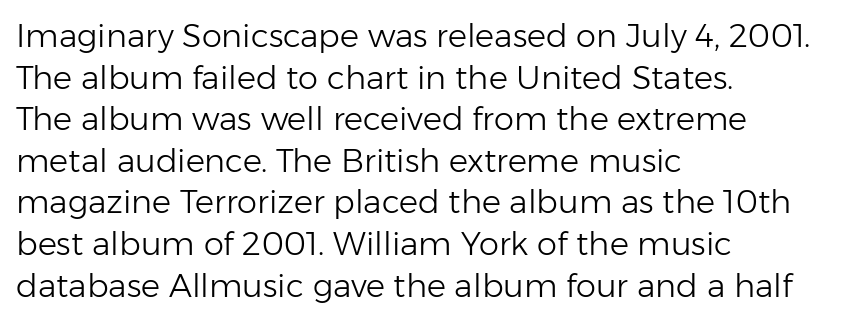
Q: Is the text bold? A: No.
Q: Is the text italic (slanted)? A: No, it is upright.
Q: Is the typeface a serif or a sans-serif typeface? A: Sans-serif.
Q: Is the text underlined? A: No.
Q: How is the paragraph aligned? A: Left-aligned.
Q: Is the spacing between letters normal or unusually wide? A: Normal.
Q: Is the spacing between lines tight, normal or loose? A: Normal.
Q: Width (condensed, normal, or wide)? A: Normal.
Q: Stroke contrast? A: Low.
Q: x-height? A: Medium.
Q: Monospaced? A: No.
